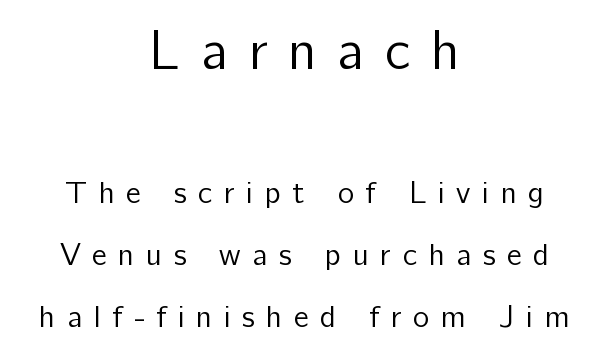
Note the varied advance widths — an 'i' is clearly narrower than an 'm'. Neither beginnings nor endings align; midpoints do. No letter is thick-stroked: the sample isn't bold. The face used here appears at its bigger size in the upper chunk. Just letters on the line, the space beneath them empty.
